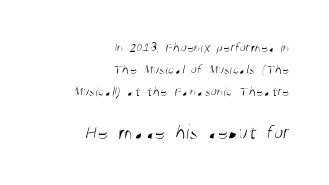
Scale increases going downward across the two blocks. Right-aligned paragraph, ragged on the left. The face looks like a standard text weight, possibly lighter. The gap between lines stays unmarked. Default kerning and tracking; the words read as compact shapes. Quick note: interline space is typical.
